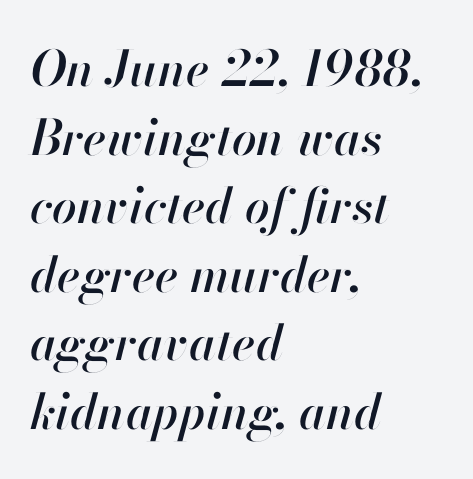
Do the characters align in a grid? No, the font is proportional. Every character sits at an angle, as italics do. A classic flush-left, rag-right setting is used for this passage. Normally led — the rows are evenly, conventionally spaced. There is no visible air inserted between adjacent glyphs. Has an underline been added? It has not.
